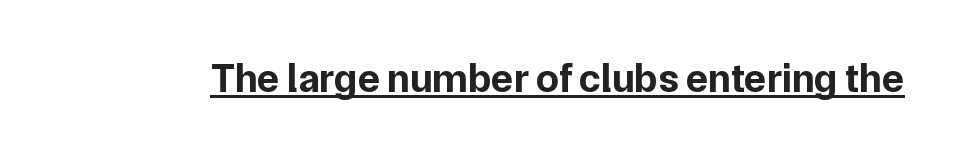
The image shows 41 px bold sans-serif type, upright; set normal letter spacing, underlined; low stroke contrast and a medium x-height.
